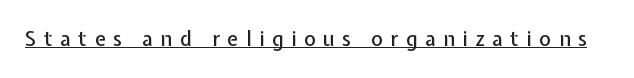
{"italic": "no", "underline": "yes", "letter_spacing": "wide", "letter_spacing_em": 0.38, "glyph_px": 20}
